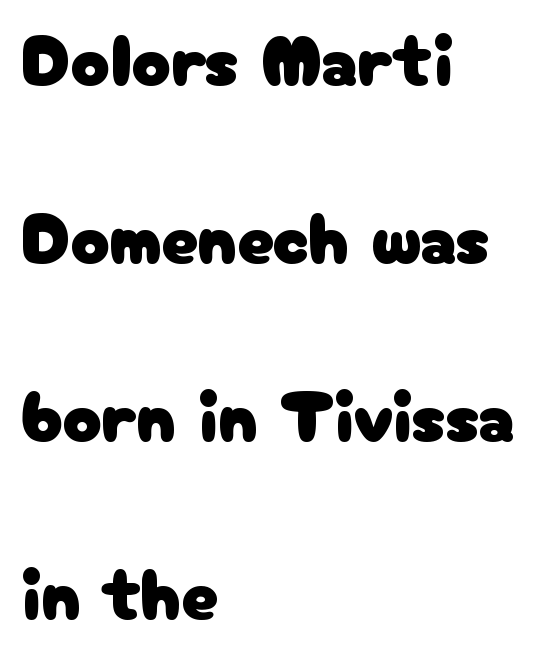
The image shows 73 px sans-serif type, upright; set left-aligned, loose line spacing (2.44x), normal letter spacing, not underlined; low stroke contrast and a medium x-height.
